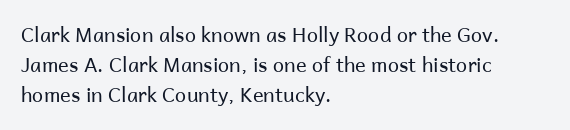
The image shows 20 px text type, upright; set left-aligned, normal line spacing (1.51x), normal letter spacing, not underlined.
